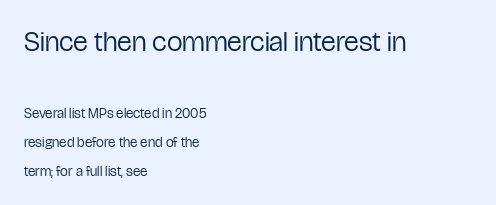
These lines keep a tight, regular rhythm from letter to letter. I'd call this a sans setting — the letters go barefoot. Each stroke keeps to a modest, everyday thickness or less. Designer's note — italics off, roman on. Is the block centered? No — it sits flush against the left margin.
